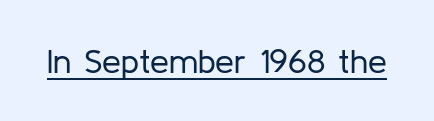
The image shows 34 px regular-weight sans-serif type, upright; set normal letter spacing, underlined; low stroke contrast and a medium x-height.
